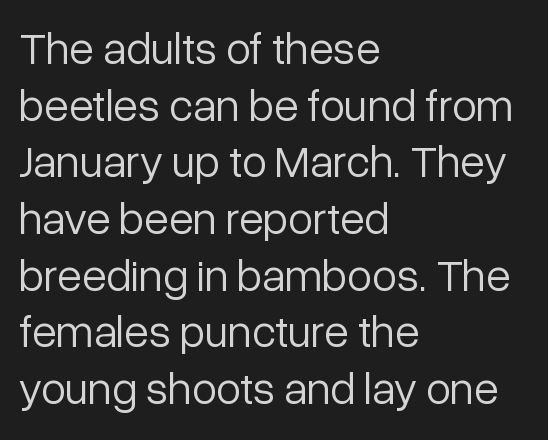
{"serif": "no", "italic": "no", "bold": "no", "weight": "light", "width": "normal", "stroke_contrast": "low", "x_height": "medium", "monospaced": "no", "underline": "no", "align": "left", "line_spacing": "normal", "line_spacing_ratio": 1.26, "letter_spacing": "normal", "letter_spacing_em": 0.0, "glyph_px": 45}
